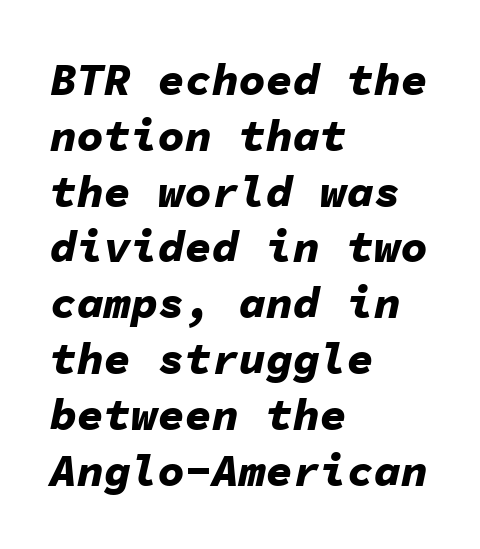
Q: Is the text bold? A: Yes.
Q: Is the text italic (slanted)? A: Yes, it leans right by about 11 degrees.
Q: Is the text underlined? A: No.
Q: How is the paragraph aligned? A: Left-aligned.
Q: Is the spacing between letters normal or unusually wide? A: Normal.
Q: Width (condensed, normal, or wide)? A: Normal.
Q: Stroke contrast? A: Low.
Q: x-height? A: Medium.
Q: Monospaced? A: Yes.
